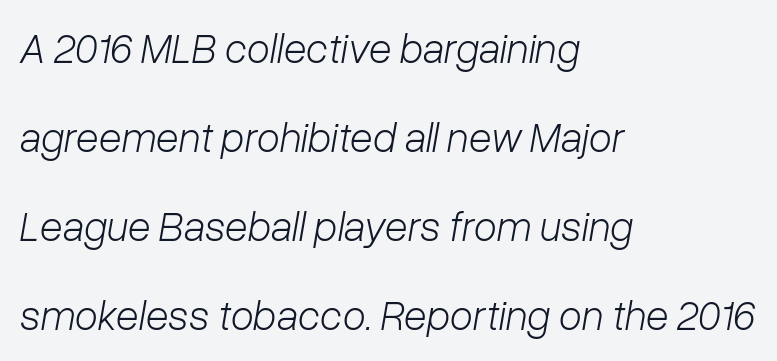
The image shows 42 px light type, italic (leaning right); set left-aligned, loose line spacing (2.12x), normal letter spacing, not underlined; low stroke contrast and a medium x-height.
